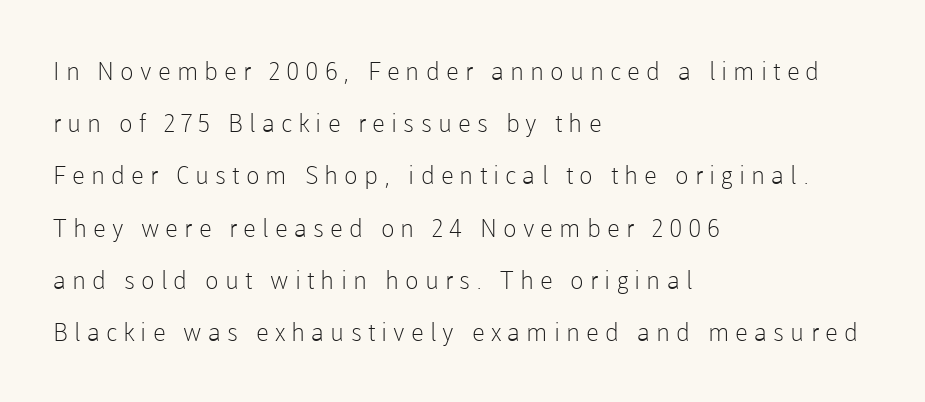
Is the letter spacing exaggerated? Yes — the characters are pushed far apart. Loosely led — the rows are spread out. Think standard paragraph weight, or any step lighter than that. The zone under the glyphs is completely vacant. A roman cut, with each character standing at attention.
